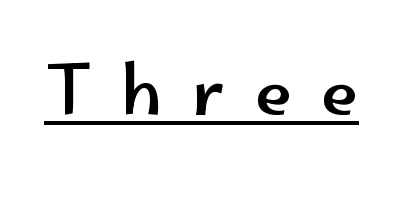
The face used here is a sans, in the tradition of grotesques and geometrics. Caption: expanded tracking, letters set apart. Nope, not italic — everything's standing straight. Character widths vary here, with narrow letters taking less room than wide ones. Underlining? Definitely there.
